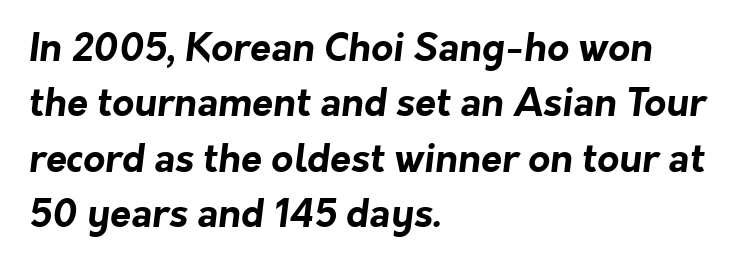
Does the weight exceed regular? Yes, all the way to bold. Is this a sans? Yes — the strokes have no serifs. The passage shown is typed in a proportional face where columns would drift. Does the leading feel generous? No, just average. Tracking value appears to be zero — textbook default spacing.
